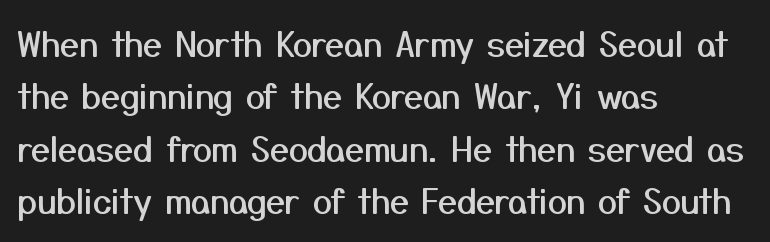
Horizontal bands of white between lines are of average thickness. Beneath every word, the page is bare. Characters remain perfectly vertical along every line. Short and long lines alike share a common starting point at left. A typesetter would call this proportional, since set widths differ per character. The type family on display is of the sans-serif kind.
